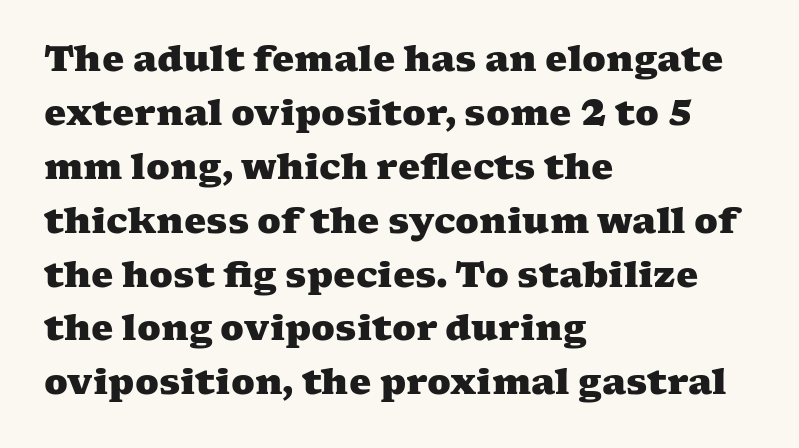
{"serif": "yes", "bold": "yes", "weight": "heavy", "width": "wide", "stroke_contrast": "medium", "x_height": "medium", "monospaced": "no", "underline": "no", "align": "left", "line_spacing": "normal", "line_spacing_ratio": 1.54, "letter_spacing": "normal", "letter_spacing_em": 0.0, "glyph_px": 35}
